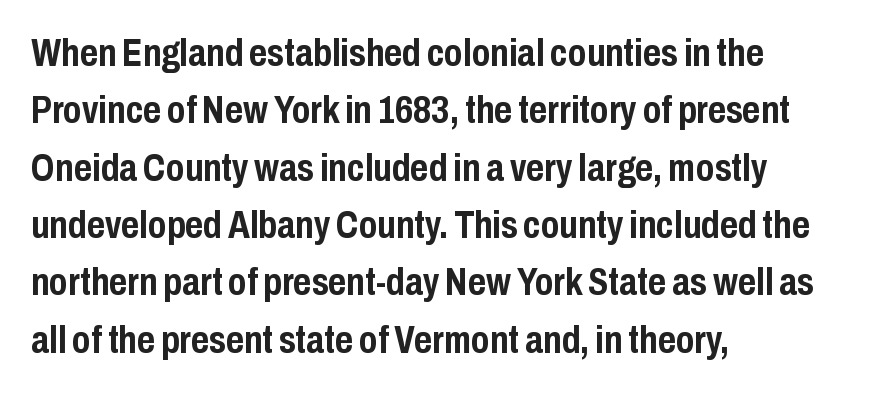
The image shows 39 px semibold, condensed sans-serif type, upright; set left-aligned, normal line spacing (1.47x), normal letter spacing, not underlined; low stroke contrast and a medium x-height.
